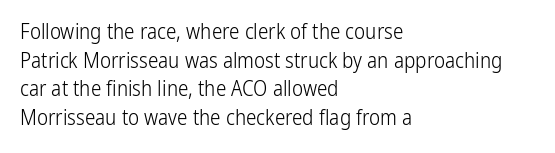
Line beginnings align vertically; line endings do not. Whoever set this chose a conventional vertical rhythm. Stroke mass is kept to a normal reading level or below. Nobody touched the tracking dial on this one.
